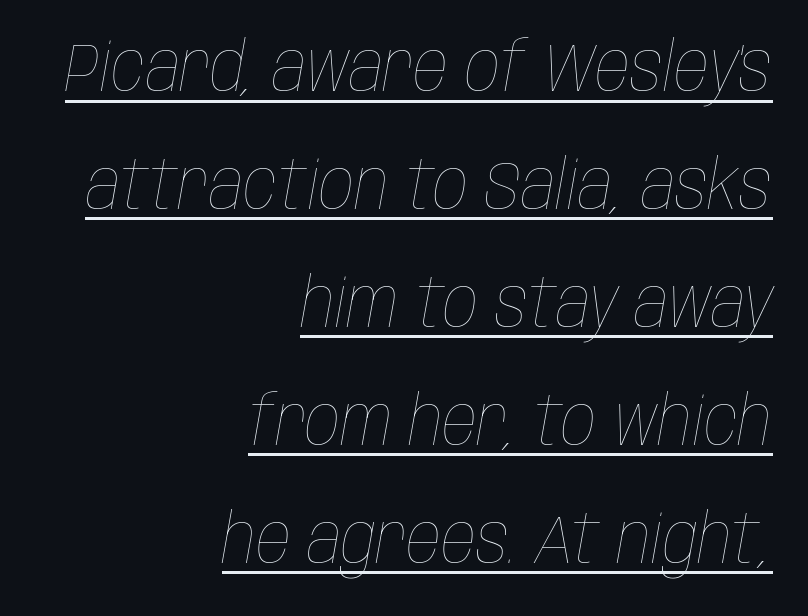
Is the block centered? No — it sits flush against the right margin. Looks like someone drew a line under every word here. Do the characters align in a grid? No, the font is proportional. Characters follow at the spacing the type designer built in. The passage shown is not bold in any degree.
